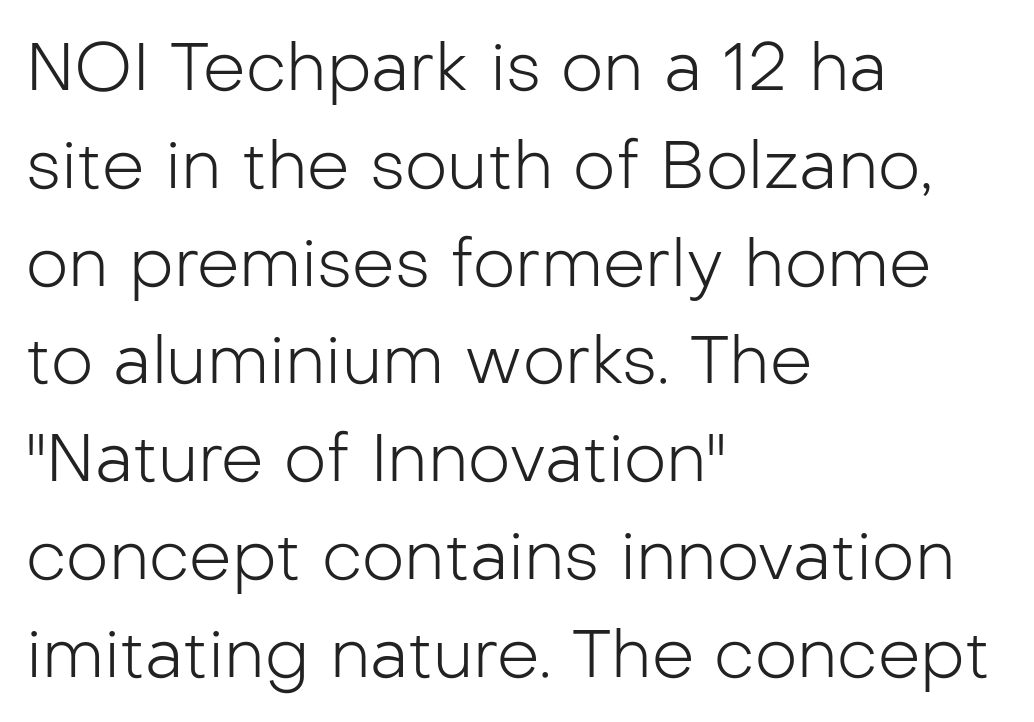
Q: Is the text bold? A: No.
Q: Is the text italic (slanted)? A: No, it is upright.
Q: Is the typeface a serif or a sans-serif typeface? A: Sans-serif.
Q: Is the text underlined? A: No.
Q: How is the paragraph aligned? A: Left-aligned.
Q: Is the spacing between letters normal or unusually wide? A: Normal.
Q: Is the spacing between lines tight, normal or loose? A: Normal.
Q: Width (condensed, normal, or wide)? A: Normal.
Q: Stroke contrast? A: Low.
Q: x-height? A: Medium.
Q: Monospaced? A: No.
